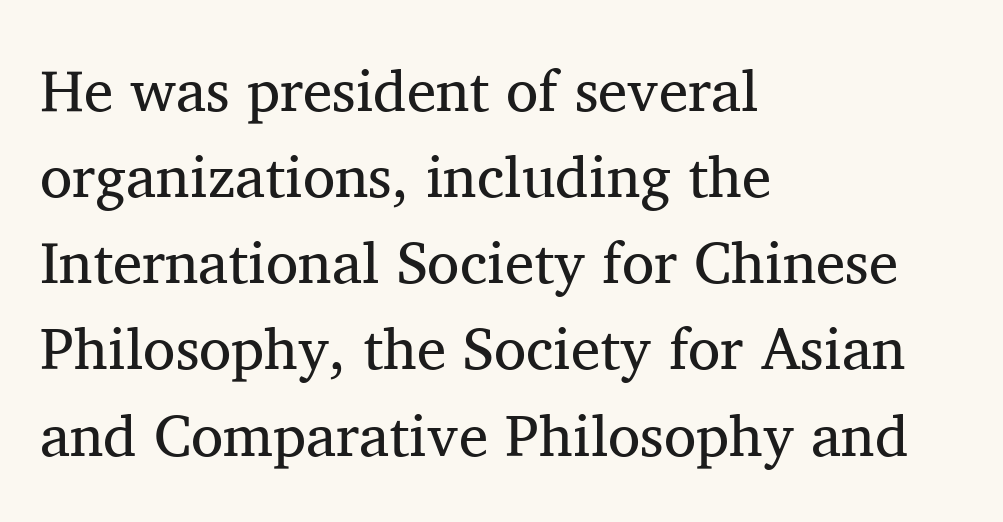
The image shows 59 px regular-weight serif type, upright; set left-aligned, normal line spacing (1.46x), normal letter spacing, not underlined; medium stroke contrast and a medium x-height.
